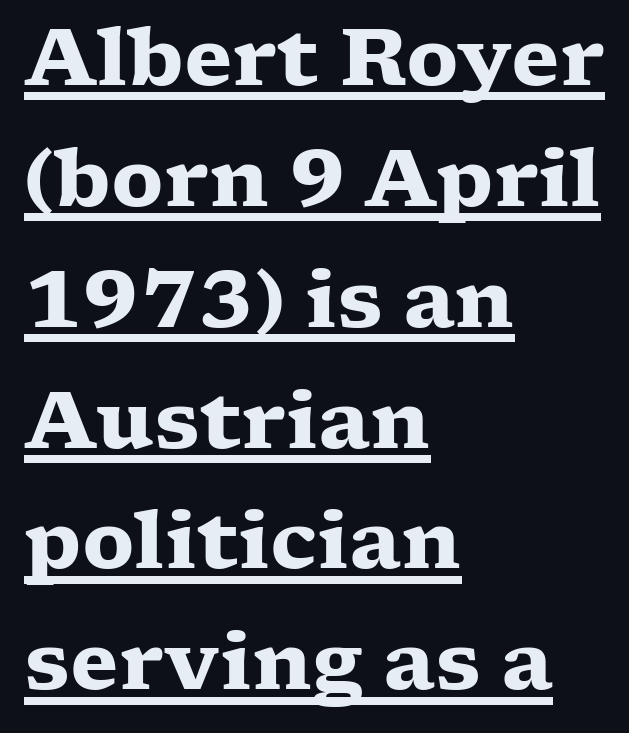
Q: Is the text bold? A: Yes.
Q: Is the text italic (slanted)? A: No, it is upright.
Q: Is the typeface a serif or a sans-serif typeface? A: Serif.
Q: Is the text underlined? A: Yes.
Q: How is the paragraph aligned? A: Left-aligned.
Q: Is the spacing between letters normal or unusually wide? A: Normal.
Q: Is the spacing between lines tight, normal or loose? A: Normal.
Q: Width (condensed, normal, or wide)? A: Wide.
Q: Stroke contrast? A: Low.
Q: x-height? A: Medium.
Q: Monospaced? A: No.
